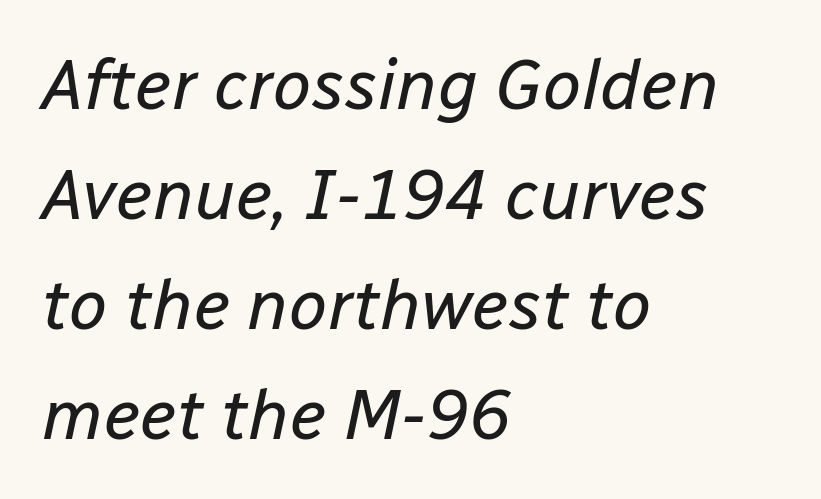
{"italic": "yes", "lean": "right", "slant_degrees": 12, "bold": "no", "weight": "regular", "width": "normal", "stroke_contrast": "low", "x_height": "medium", "monospaced": "no", "underline": "no", "align": "left", "line_spacing": "normal", "line_spacing_ratio": 1.57, "letter_spacing": "normal", "letter_spacing_em": 0.0, "glyph_px": 70}
